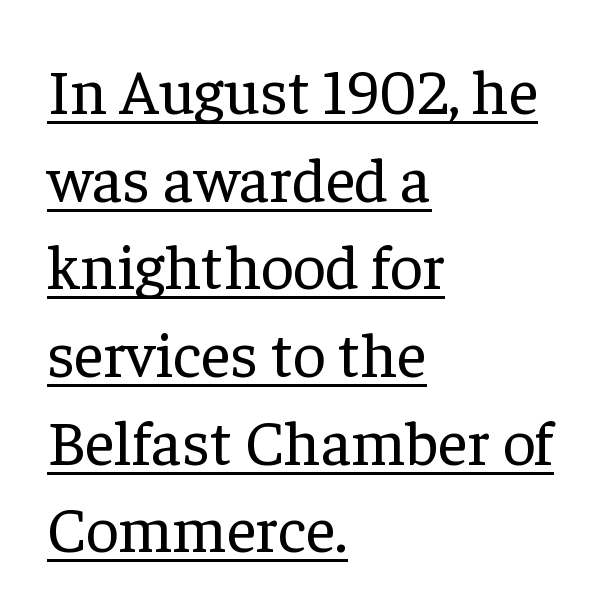
One-word summary of the alignment: left. A baseline rule has been typeset under these characters. Students, observe: this is what conventionally led text looks like. The letters sit at their default tracking, neither squeezed nor spread.
